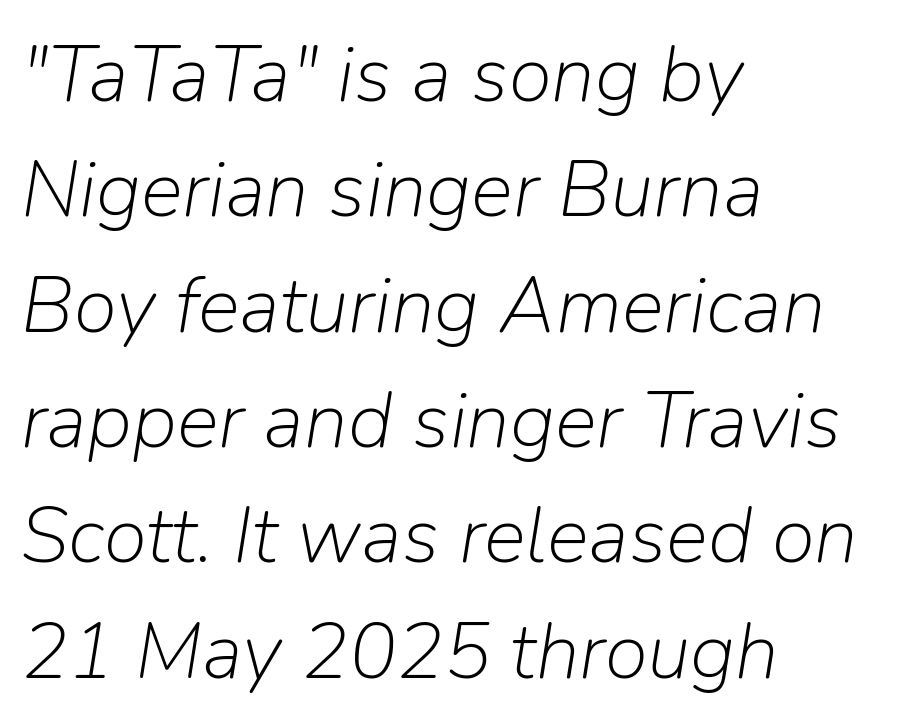
Q: Is the text bold? A: No.
Q: Is the text italic (slanted)? A: Yes, it leans right by about 9 degrees.
Q: Is the text underlined? A: No.
Q: How is the paragraph aligned? A: Left-aligned.
Q: Is the spacing between letters normal or unusually wide? A: Normal.
Q: Is the spacing between lines tight, normal or loose? A: Normal.
Q: Width (condensed, normal, or wide)? A: Normal.
Q: Stroke contrast? A: Low.
Q: x-height? A: Medium.
Q: Monospaced? A: No.
